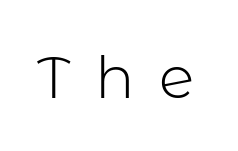
{"serif": "no", "italic": "no", "bold": "no", "weight": "light", "width": "normal", "stroke_contrast": "low", "x_height": "medium", "monospaced": "no", "underline": "no", "letter_spacing": "wide", "letter_spacing_em": 0.41, "glyph_px": 59}
